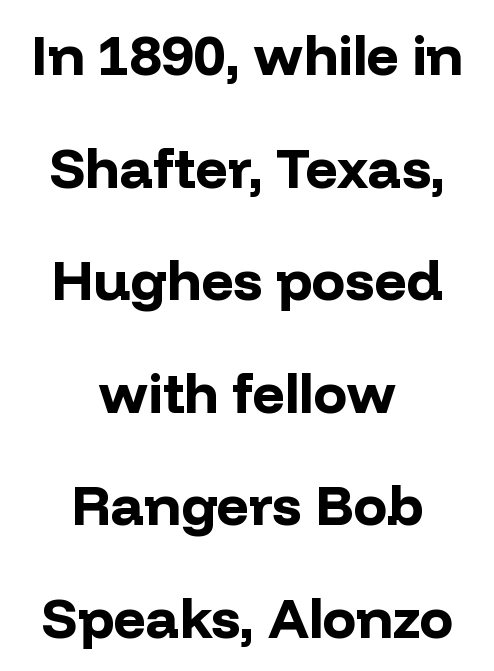
{"serif": "no", "italic": "no", "bold": "yes", "weight": "bold", "width": "normal", "stroke_contrast": "low", "x_height": "medium", "monospaced": "no", "underline": "no", "align": "center", "line_spacing": "loose", "line_spacing_ratio": 2.01, "letter_spacing": "normal", "letter_spacing_em": 0.0, "glyph_px": 56}
